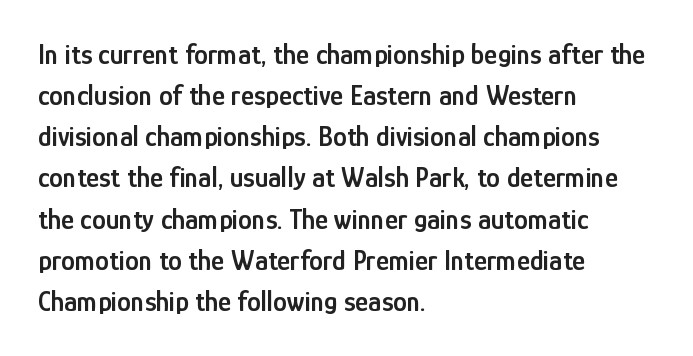
{"serif": "no", "italic": "no", "bold": "semi", "weight": "semibold", "width": "condensed", "stroke_contrast": "low", "x_height": "medium", "monospaced": "no", "underline": "no", "align": "left", "line_spacing": "normal", "line_spacing_ratio": 1.47, "letter_spacing": "normal", "letter_spacing_em": 0.0, "glyph_px": 28}
